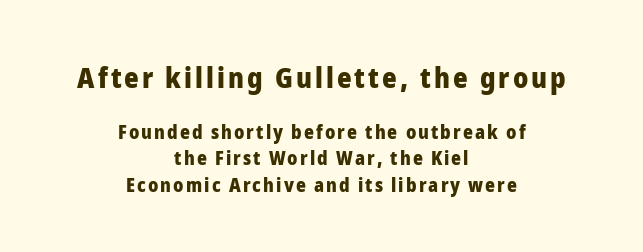
Q: Is the text bold? A: Yes.
Q: Is the text italic (slanted)? A: No, it is upright.
Q: Is the typeface a serif or a sans-serif typeface? A: Sans-serif.
Q: Is the text underlined? A: No.
Q: How is the paragraph aligned? A: Centered.
Q: Is the spacing between lines tight, normal or loose? A: Normal.
Q: Which block of text is set in a larger size, the first (top) or the second (bottom)? A: The first (top) one.
Q: Width (condensed, normal, or wide)? A: Normal.
Q: Stroke contrast? A: Low.
Q: x-height? A: Medium.
Q: Monospaced? A: No.
